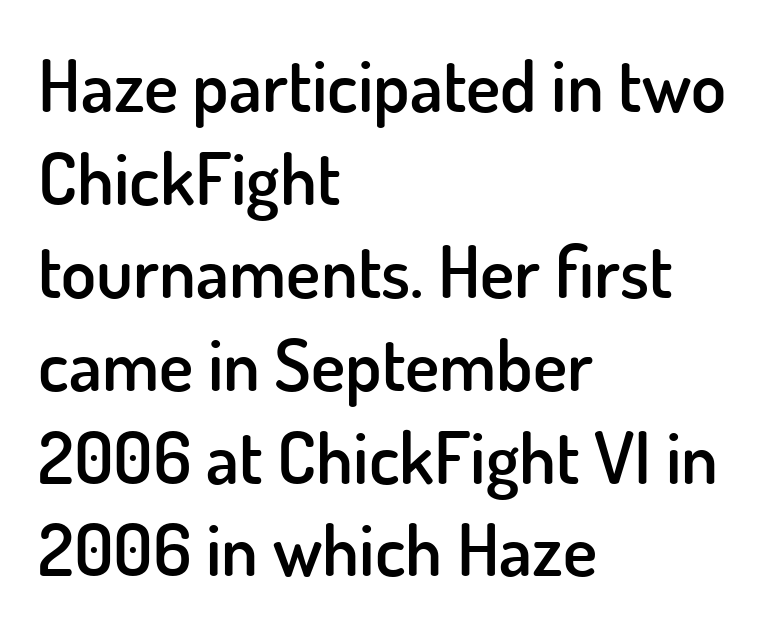
The image shows 72 px semibold sans-serif type, upright; set left-aligned, normal line spacing (1.29x), normal letter spacing, not underlined; low stroke contrast and a small x-height.
